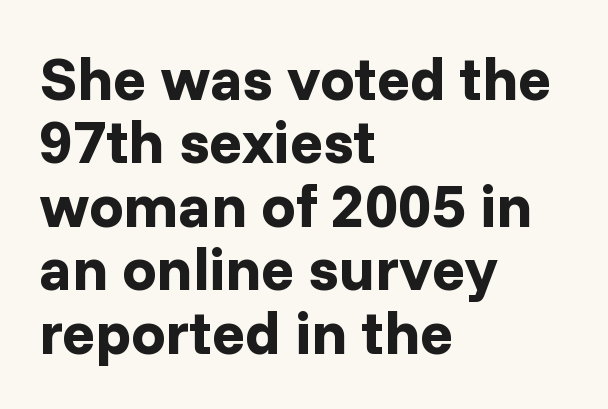
Q: Is the text bold? A: Yes.
Q: Is the text italic (slanted)? A: No, it is upright.
Q: Is the typeface a serif or a sans-serif typeface? A: Sans-serif.
Q: Is the text underlined? A: No.
Q: How is the paragraph aligned? A: Left-aligned.
Q: Is the spacing between letters normal or unusually wide? A: Normal.
Q: Is the spacing between lines tight, normal or loose? A: Tight.
Q: Width (condensed, normal, or wide)? A: Normal.
Q: Stroke contrast? A: Low.
Q: x-height? A: Medium.
Q: Monospaced? A: No.
